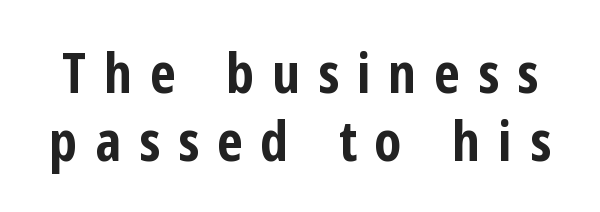
Q: Is the text bold? A: Yes.
Q: Is the text italic (slanted)? A: No, it is upright.
Q: Is the typeface a serif or a sans-serif typeface? A: Sans-serif.
Q: Is the text underlined? A: No.
Q: Is the spacing between letters normal or unusually wide? A: Unusually wide.
Q: Width (condensed, normal, or wide)? A: Condensed.
Q: Stroke contrast? A: Low.
Q: x-height? A: Medium.
Q: Monospaced? A: No.
